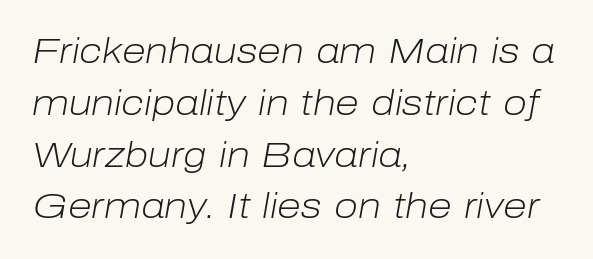
Q: Is the text bold? A: No.
Q: Is the text italic (slanted)? A: Yes, it leans right by about 10 degrees.
Q: Is the text underlined? A: No.
Q: How is the paragraph aligned? A: Left-aligned.
Q: Is the spacing between letters normal or unusually wide? A: Normal.
Q: Is the spacing between lines tight, normal or loose? A: Normal.
Q: Width (condensed, normal, or wide)? A: Normal.
Q: Stroke contrast? A: Low.
Q: x-height? A: Medium.
Q: Monospaced? A: No.
